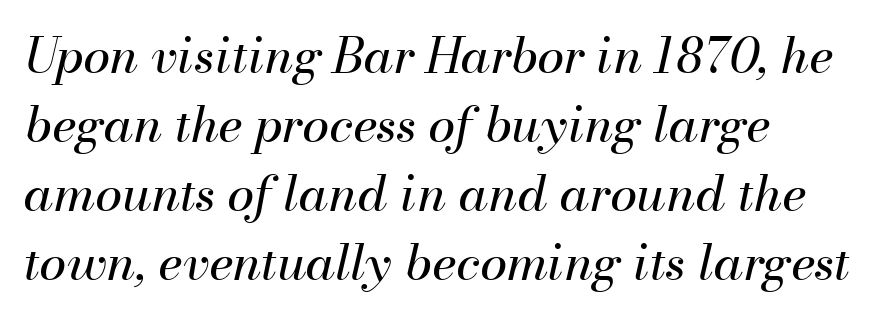
The image shows 49 px regular-weight type, italic (leaning right); set left-aligned, normal line spacing (1.41x), normal letter spacing, not underlined; medium stroke contrast and a small x-height.
